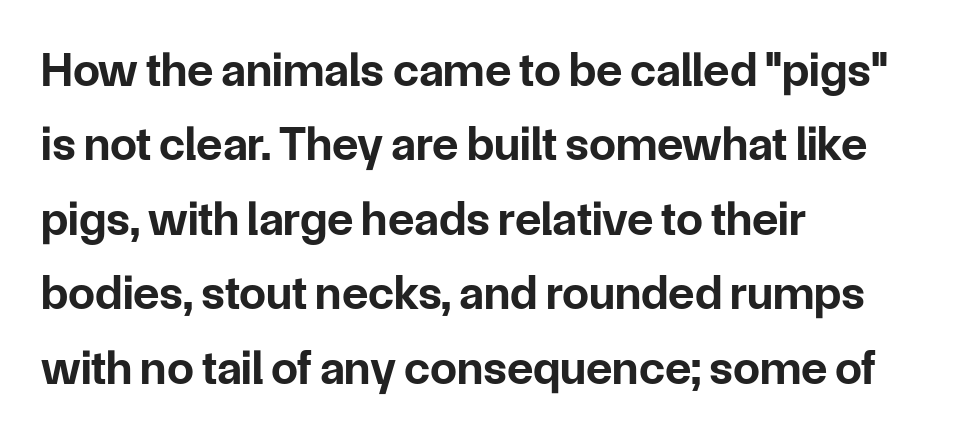
The image shows 48 px bold sans-serif type, upright; set left-aligned, normal line spacing (1.55x), normal letter spacing, not underlined; low stroke contrast and a medium x-height.
